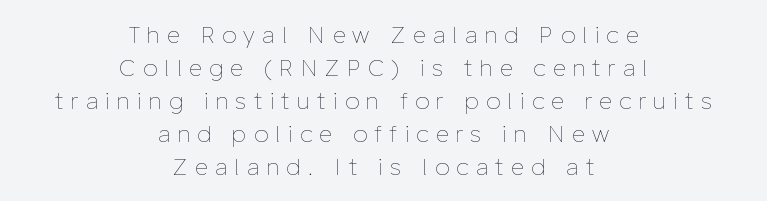
Q: Is the text bold? A: No.
Q: Is the text italic (slanted)? A: No, it is upright.
Q: Is the text underlined? A: No.
Q: How is the paragraph aligned? A: Centered.
Q: Is the spacing between letters normal or unusually wide? A: Unusually wide.
Q: Is the spacing between lines tight, normal or loose? A: Normal.
